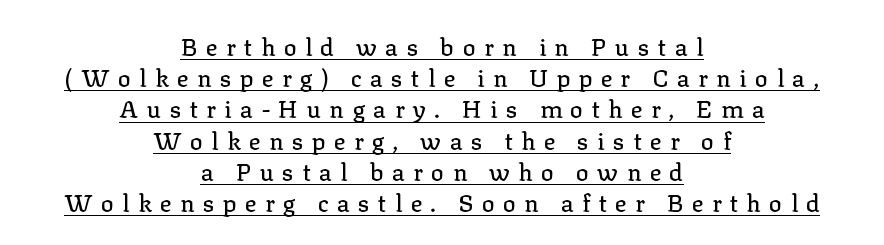
How would I describe the line gaps? Plain and ordinary. In designer terms, the underline attribute is active on this setting. Is the block centered? Yes — each line is placed symmetrically about the middle. Is the letter spacing exaggerated? Yes — the characters are pushed far apart. Posture: upright roman.
